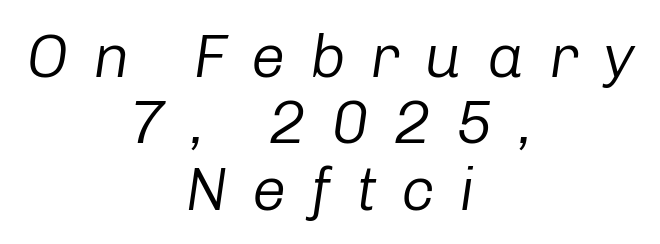
{"italic": "yes", "lean": "right", "slant_degrees": 8, "bold": "no", "weight": "regular", "width": "normal", "stroke_contrast": "low", "x_height": "medium", "monospaced": "no", "underline": "no", "align": "center", "line_spacing": "tight", "line_spacing_ratio": 1.07, "letter_spacing": "wide", "letter_spacing_em": 0.39, "glyph_px": 62}
